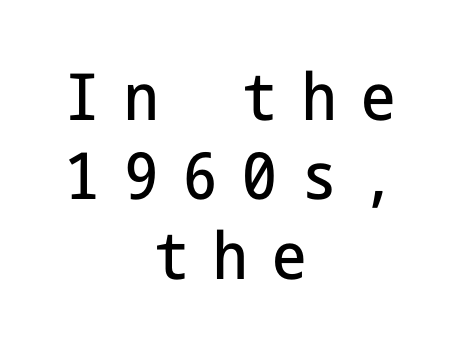
The image shows 65 px condensed sans-serif type, upright; set centered, line spacing 1.22x, unusually wide letter spacing (+0.38 em), not underlined; low stroke contrast and a medium x-height.
